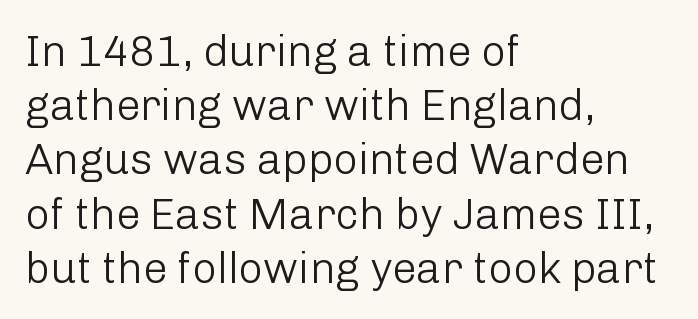
Q: Is the text bold? A: No.
Q: Is the text italic (slanted)? A: No, it is upright.
Q: Is the typeface a serif or a sans-serif typeface? A: Sans-serif.
Q: Is the text underlined? A: No.
Q: How is the paragraph aligned? A: Left-aligned.
Q: Is the spacing between letters normal or unusually wide? A: Normal.
Q: Is the spacing between lines tight, normal or loose? A: Normal.
Q: Width (condensed, normal, or wide)? A: Normal.
Q: Stroke contrast? A: Low.
Q: x-height? A: Medium.
Q: Monospaced? A: No.
